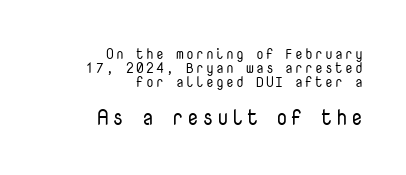
The image shows 21 px text type, upright; set right-aligned, tight line spacing (1.0x), not underlined; the second (bottom) block is 1.5x larger.
